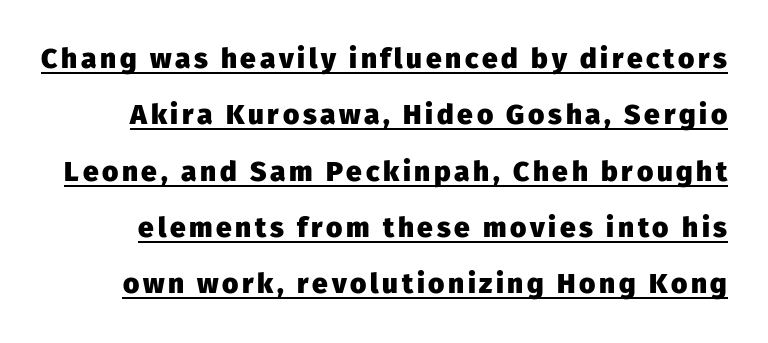
Q: Is the text bold? A: Yes.
Q: Is the text italic (slanted)? A: No, it is upright.
Q: Is the typeface a serif or a sans-serif typeface? A: Sans-serif.
Q: Is the text underlined? A: Yes.
Q: Is the spacing between lines tight, normal or loose? A: Loose.
Q: Width (condensed, normal, or wide)? A: Normal.
Q: Stroke contrast? A: Low.
Q: x-height? A: Medium.
Q: Monospaced? A: No.
